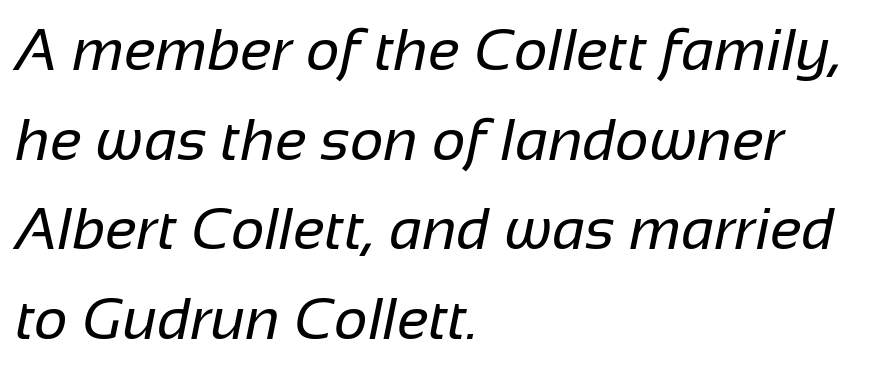
{"serif": "no", "bold": "no", "weight": "regular", "width": "normal", "stroke_contrast": "low", "x_height": "medium", "monospaced": "no", "underline": "no", "align": "left", "line_spacing": "normal", "line_spacing_ratio": 1.52, "letter_spacing": "normal", "letter_spacing_em": 0.0, "glyph_px": 59}
